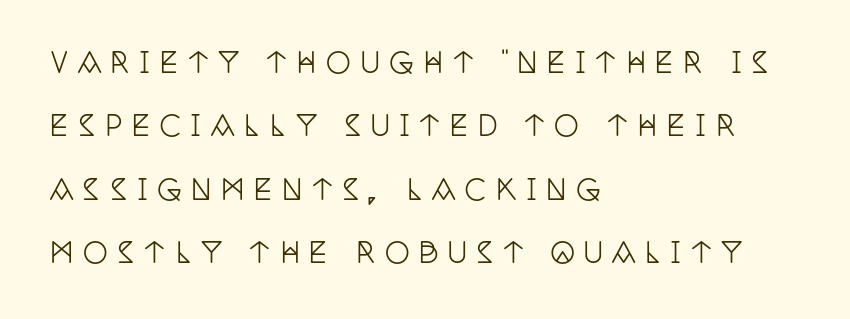
The letterforms stand isolated, each surrounded by extra space. The lettering holds an erect, upright posture throughout. Horizontally, the lines are justified to the leading edge only. The specimen omits any rule beneath the text block's lines.
